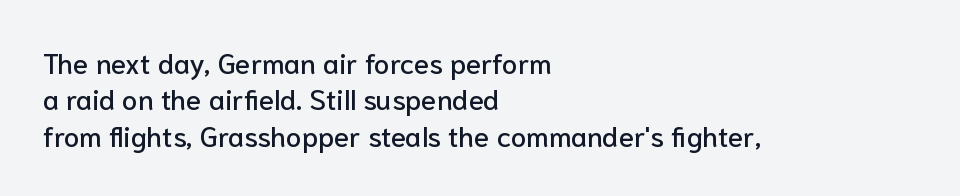
{"serif": "no", "italic": "no", "width": "normal", "stroke_contrast": "low", "x_height": "medium", "monospaced": "no", "underline": "no", "align": "left", "line_spacing": "normal", "line_spacing_ratio": 1.3, "letter_spacing": "normal", "letter_spacing_em": 0.0, "glyph_px": 28}
